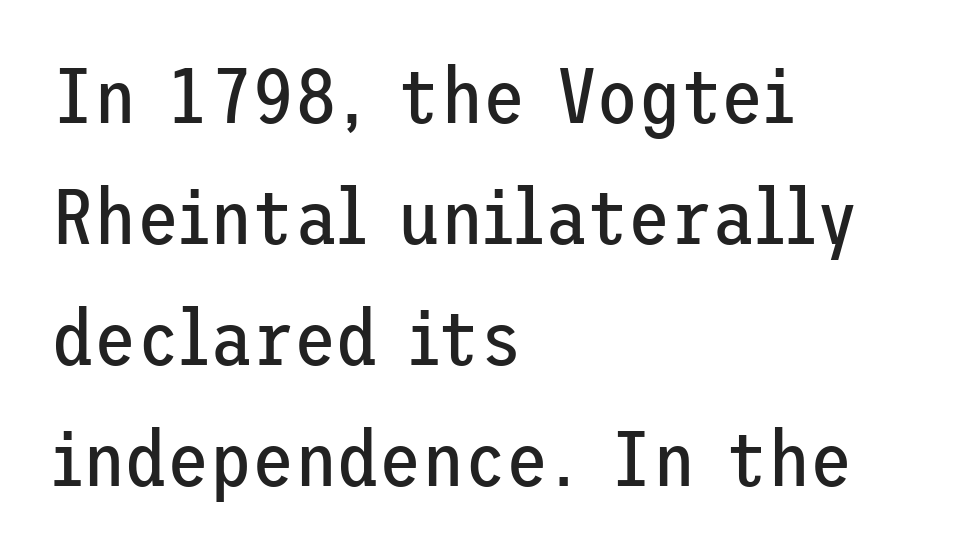
Standard letterfit; no display-style spreading of the glyphs. To sum up the face: it is a sans, with no serifs. This is not heavy type; no bold has been used. The lines are quadded left. The glyphs are unaccompanied by any horizontal stroke below them. Each new line begins a customary step beneath the previous one.
